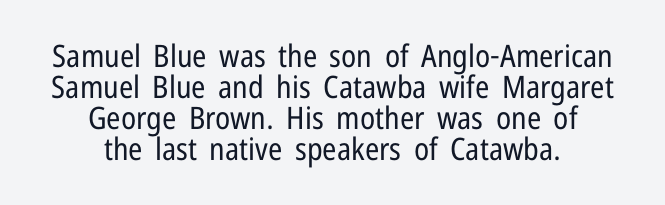
The image shows 31 px regular-weight, condensed sans-serif type, upright; set centered, tight line spacing (1.0x), normal letter spacing, not underlined; low stroke contrast and a medium x-height.
